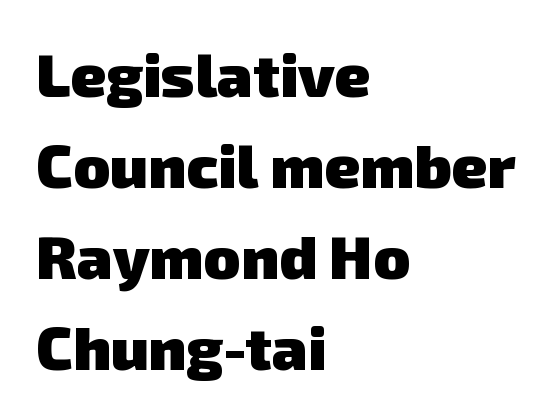
The image shows 61 px heavy sans-serif type; set left-aligned, normal line spacing (1.49x), normal letter spacing, not underlined; low stroke contrast and a medium x-height.
